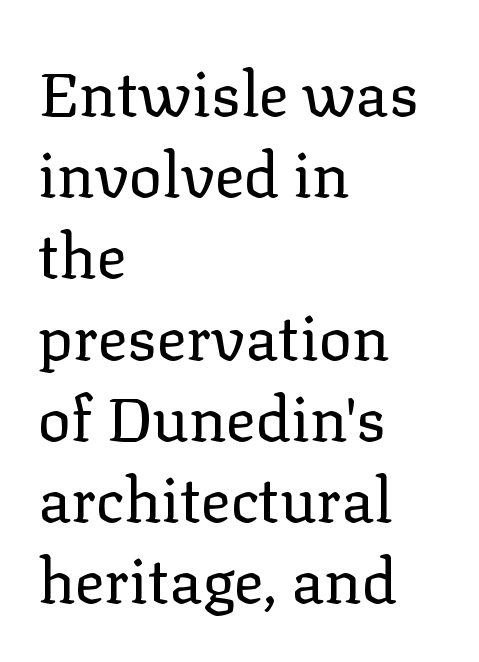
These lines are rendered in a variable-pitch font. Nobody touched the tracking dial on this one. Words float on clear page, feet unadorned. This is not heavy type; no bold has been used. The setting favours the left margin, as ordinary paragraphs usually do.
